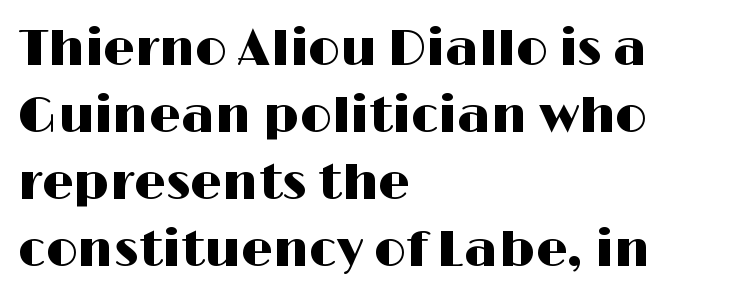
The image shows 50 px wide sans-serif type, upright; set left-aligned, normal line spacing (1.34x), normal letter spacing, not underlined; high stroke contrast and a medium x-height.
